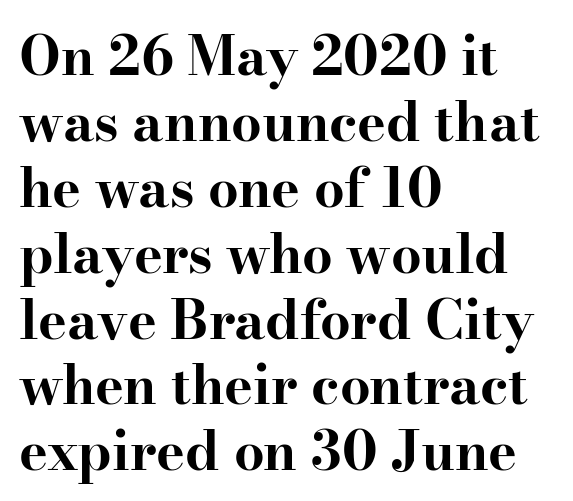
{"serif": "yes", "italic": "no", "bold": "yes", "weight": "bold", "width": "wide", "stroke_contrast": "high", "x_height": "small", "monospaced": "no", "underline": "no", "align": "left", "line_spacing_ratio": 1.22, "letter_spacing": "normal", "letter_spacing_em": 0.0, "glyph_px": 54}
